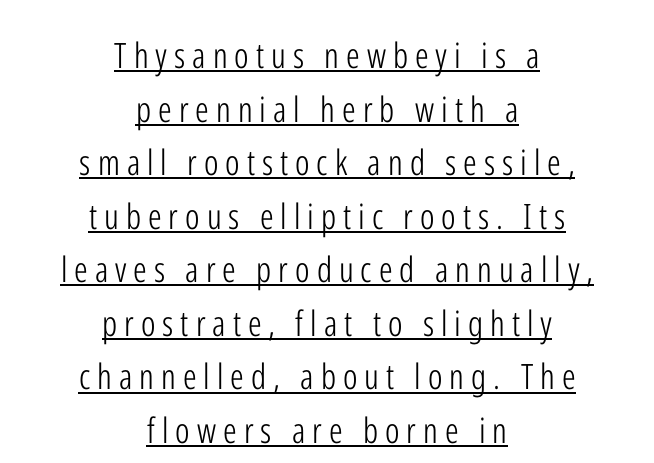
{"serif": "no", "italic": "no", "bold": "no", "weight": "light", "width": "condensed", "stroke_contrast": "low", "x_height": "medium", "monospaced": "no", "underline": "yes", "align": "center", "line_spacing": "normal", "line_spacing_ratio": 1.53, "letter_spacing": "wide", "letter_spacing_em": 0.2, "glyph_px": 35}
